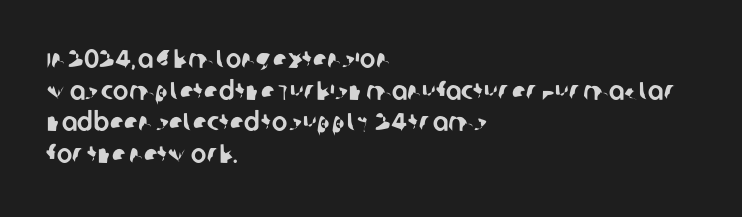
Q: Is the text underlined? A: No.
Q: How is the paragraph aligned? A: Left-aligned.
Q: Is the spacing between letters normal or unusually wide? A: Normal.
